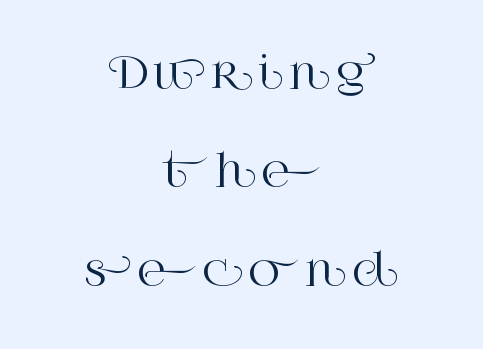
Is the block centered? Yes — each line is placed symmetrically about the middle. The string is rendered with underlining switched off. The face used here is proportionally spaced, like ordinary book or web type. Italic: no, the glyphs are upright roman. Whoever set this chose breathing room over compactness in the vertical rhythm.
